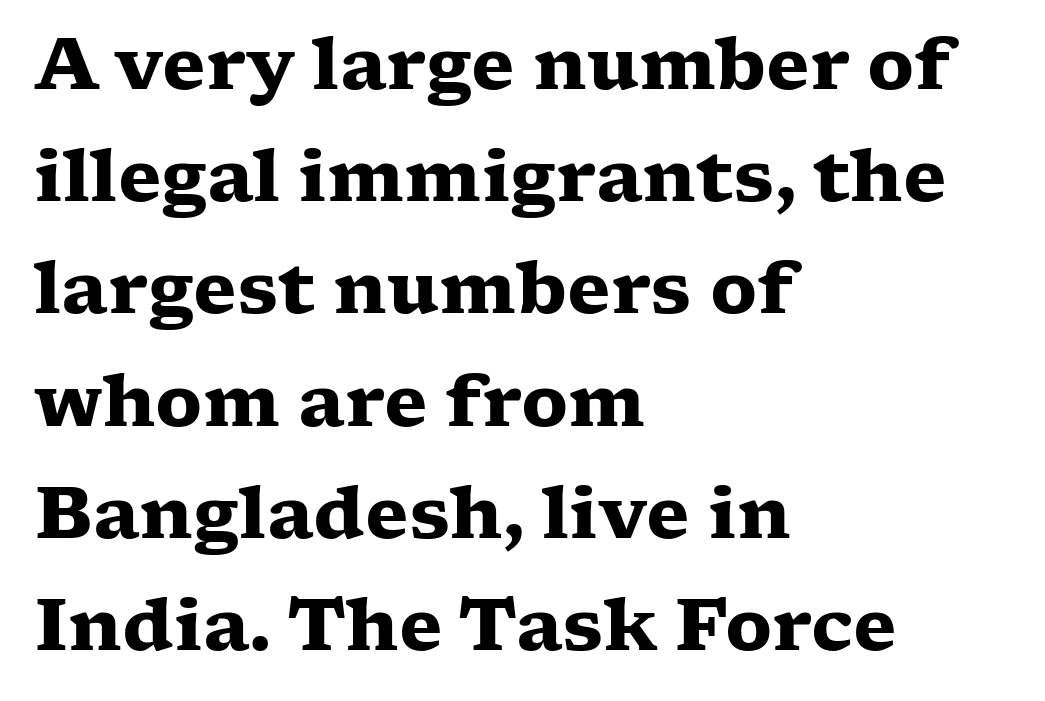
Q: Is the text bold? A: Yes.
Q: Is the text italic (slanted)? A: No, it is upright.
Q: Is the typeface a serif or a sans-serif typeface? A: Serif.
Q: Is the text underlined? A: No.
Q: How is the paragraph aligned? A: Left-aligned.
Q: Is the spacing between letters normal or unusually wide? A: Normal.
Q: Is the spacing between lines tight, normal or loose? A: Normal.
Q: Width (condensed, normal, or wide)? A: Wide.
Q: Stroke contrast? A: Low.
Q: x-height? A: Medium.
Q: Monospaced? A: No.
